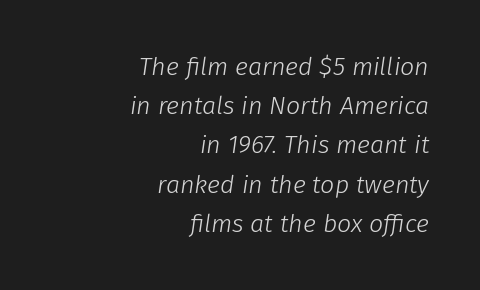
Caption: standard tracking, unaltered. Does the leading feel generous? No, just average. The text block is weighted toward the right margin, trailing off unevenly leftward. These glyphs show unthickened strokes, regular width or finer.
